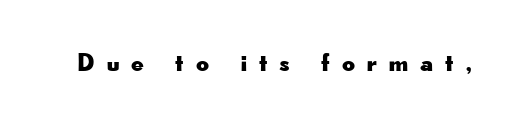
Q: Is the text italic (slanted)? A: No, it is upright.
Q: Is the text underlined? A: No.
Q: Is the spacing between letters normal or unusually wide? A: Unusually wide.
